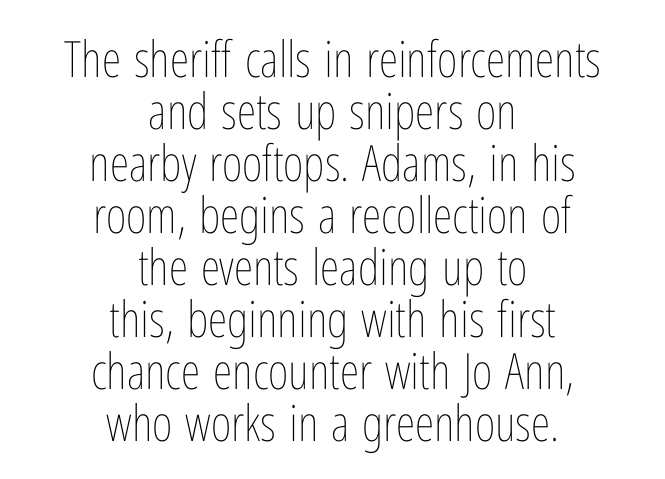
Q: Is the text bold? A: No.
Q: Is the text italic (slanted)? A: No, it is upright.
Q: Is the text underlined? A: No.
Q: How is the paragraph aligned? A: Centered.
Q: Is the spacing between letters normal or unusually wide? A: Normal.
Q: Is the spacing between lines tight, normal or loose? A: Tight.
Q: Width (condensed, normal, or wide)? A: Condensed.
Q: Stroke contrast? A: Low.
Q: x-height? A: Medium.
Q: Monospaced? A: No.
